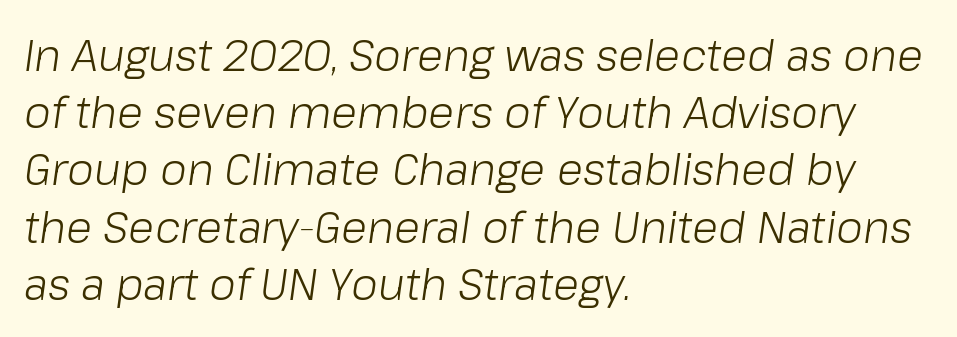
The image shows 43 px light type, italic (leaning right); set left-aligned, normal line spacing (1.33x), normal letter spacing, not underlined; low stroke contrast and a medium x-height.
